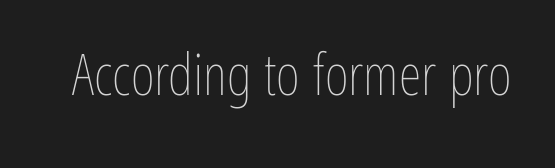
Q: Is the text bold? A: No.
Q: Is the text italic (slanted)? A: No, it is upright.
Q: Is the text underlined? A: No.
Q: Is the spacing between letters normal or unusually wide? A: Normal.
Q: Width (condensed, normal, or wide)? A: Condensed.
Q: Stroke contrast? A: Low.
Q: x-height? A: Medium.
Q: Monospaced? A: No.
